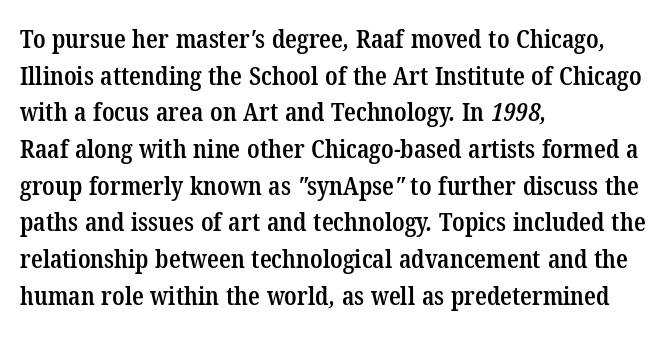
The image shows 26 px text type; set left-aligned, normal line spacing (1.41x), normal letter spacing, not underlined.
